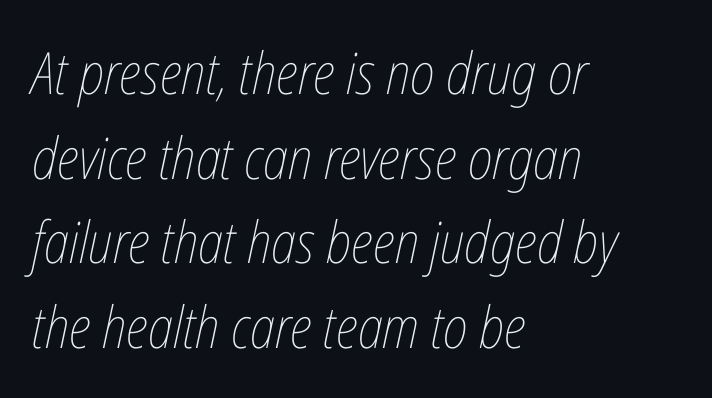
Q: Is the text bold? A: No.
Q: Is the text italic (slanted)? A: Yes, it leans right by about 12 degrees.
Q: Is the text underlined? A: No.
Q: How is the paragraph aligned? A: Left-aligned.
Q: Is the spacing between letters normal or unusually wide? A: Normal.
Q: Is the spacing between lines tight, normal or loose? A: Normal.
Q: Width (condensed, normal, or wide)? A: Condensed.
Q: Stroke contrast? A: Low.
Q: x-height? A: Medium.
Q: Monospaced? A: No.
